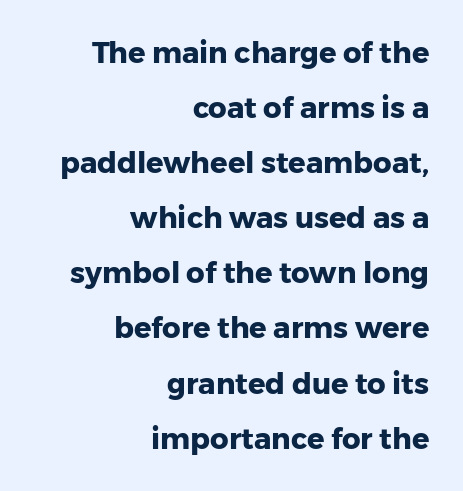
Q: Is the text bold? A: Yes.
Q: Is the text italic (slanted)? A: No, it is upright.
Q: Is the typeface a serif or a sans-serif typeface? A: Sans-serif.
Q: Is the text underlined? A: No.
Q: How is the paragraph aligned? A: Right-aligned.
Q: Is the spacing between letters normal or unusually wide? A: Normal.
Q: Is the spacing between lines tight, normal or loose? A: Loose.
Q: Width (condensed, normal, or wide)? A: Normal.
Q: Stroke contrast? A: Low.
Q: x-height? A: Medium.
Q: Monospaced? A: No.
